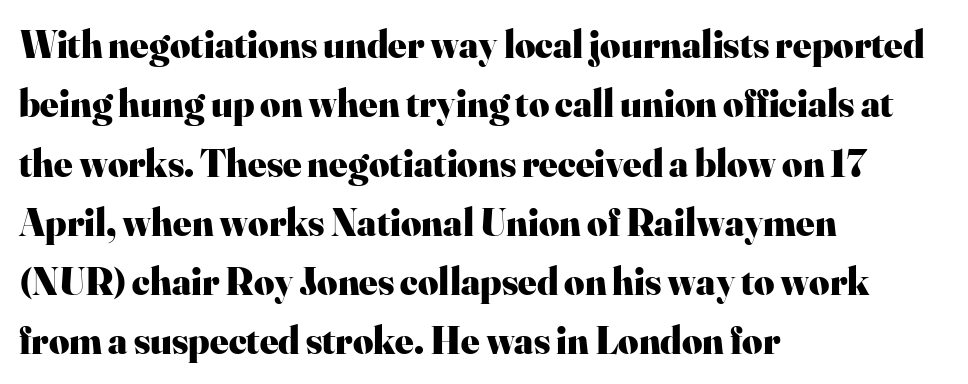
Q: Is the text bold? A: Yes.
Q: Is the text italic (slanted)? A: No, it is upright.
Q: Is the typeface a serif or a sans-serif typeface? A: Serif.
Q: Is the text underlined? A: No.
Q: How is the paragraph aligned? A: Left-aligned.
Q: Is the spacing between letters normal or unusually wide? A: Normal.
Q: Is the spacing between lines tight, normal or loose? A: Normal.
Q: Width (condensed, normal, or wide)? A: Normal.
Q: Stroke contrast? A: High.
Q: x-height? A: Small.
Q: Monospaced? A: No.
